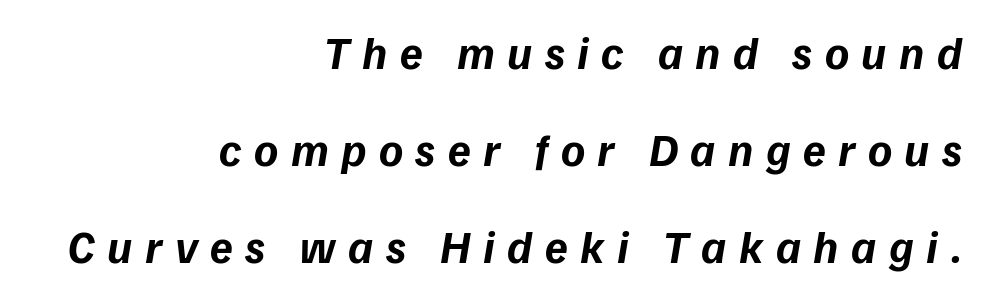
Q: Is the text bold? A: Yes.
Q: Is the typeface a serif or a sans-serif typeface? A: Sans-serif.
Q: Is the text underlined? A: No.
Q: How is the paragraph aligned? A: Right-aligned.
Q: Is the spacing between letters normal or unusually wide? A: Unusually wide.
Q: Is the spacing between lines tight, normal or loose? A: Loose.
Q: Width (condensed, normal, or wide)? A: Normal.
Q: Stroke contrast? A: Low.
Q: x-height? A: Medium.
Q: Monospaced? A: No.
